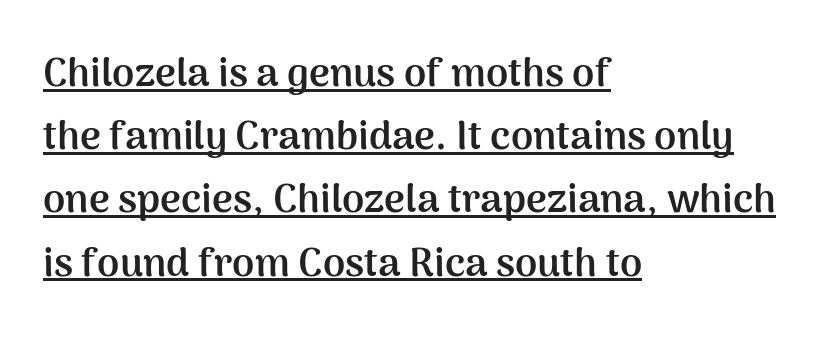
The image shows 40 px semibold sans-serif type, upright; set left-aligned, normal line spacing (1.58x), normal letter spacing, underlined; medium stroke contrast and a medium x-height.
